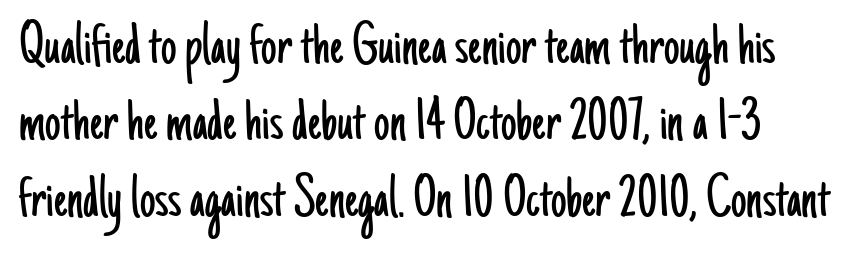
The image shows 62 px light, condensed sans-serif type, upright; set line spacing 1.23x, normal letter spacing, not underlined; low stroke contrast and a small x-height.
